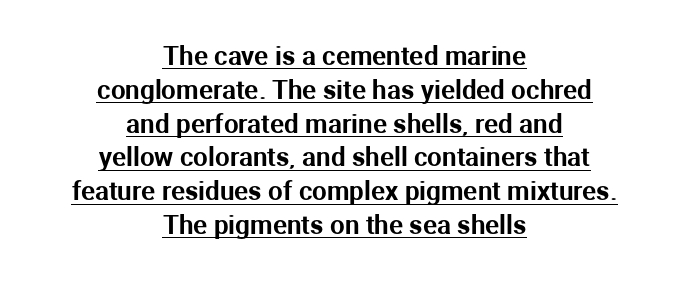
{"italic": "no", "underline": "yes", "align": "center", "line_spacing": "normal", "line_spacing_ratio": 1.3, "letter_spacing": "normal", "letter_spacing_em": 0.0, "glyph_px": 26}
